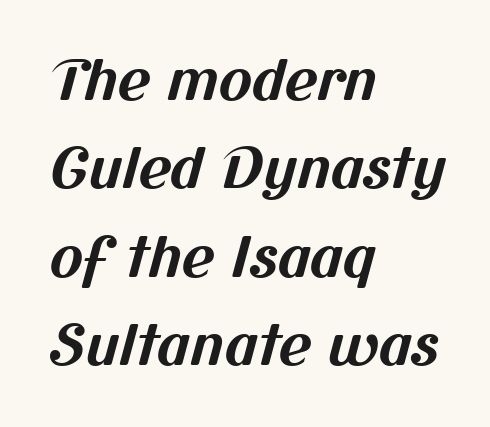
The image shows 56 px bold sans-serif type; set left-aligned, normal line spacing (1.58x), normal letter spacing, not underlined; medium stroke contrast and a medium x-height.
